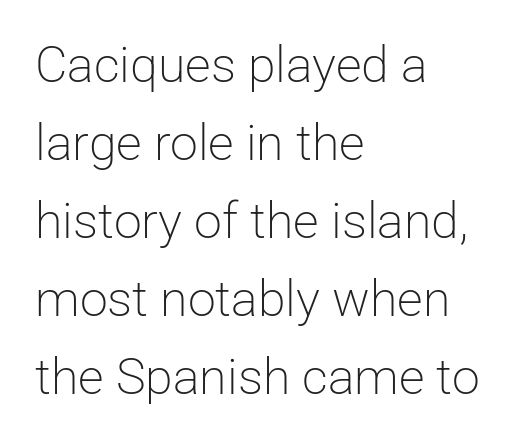
Typographically, this falls in the sans-serif category. Heft: none added — not bold. This rendering leaves character spacing at its baseline value. This sample has the flowing, uneven cadence of proportional lettering.
